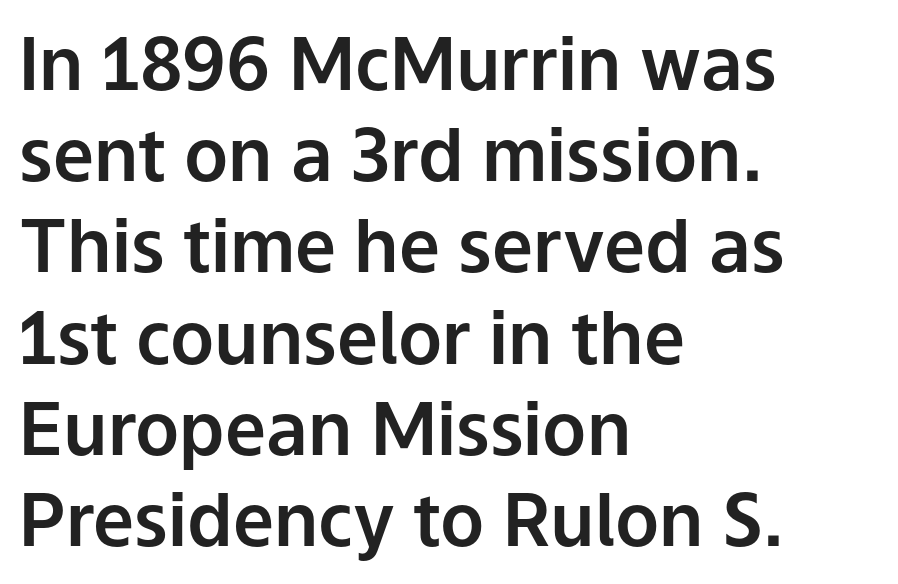
Q: Is the text italic (slanted)? A: No, it is upright.
Q: Is the typeface a serif or a sans-serif typeface? A: Sans-serif.
Q: Is the text underlined? A: No.
Q: How is the paragraph aligned? A: Left-aligned.
Q: Is the spacing between letters normal or unusually wide? A: Normal.
Q: Is the spacing between lines tight, normal or loose? A: Normal.
Q: Width (condensed, normal, or wide)? A: Normal.
Q: Stroke contrast? A: Low.
Q: x-height? A: Medium.
Q: Monospaced? A: No.
